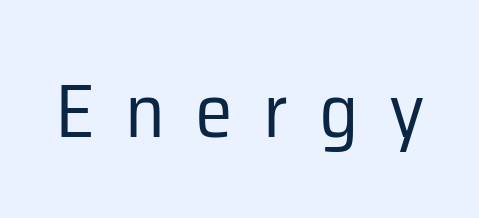
The image shows 76 px regular-weight sans-serif type, upright; set unusually wide letter spacing (+0.4 em), not underlined; low stroke contrast and a medium x-height.
